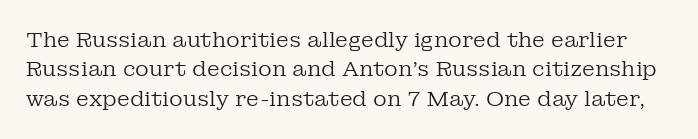
The image shows 21 px text type, upright; set normal line spacing (1.4x), normal letter spacing, not underlined.
